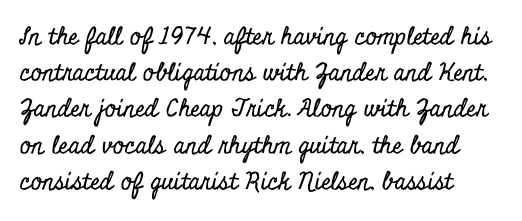
Leading: standard. Nobody drew a line under any word here. Here the glyphs are tracked normally, forming tight word shapes. All the whitespace from short lines collects on the right.
